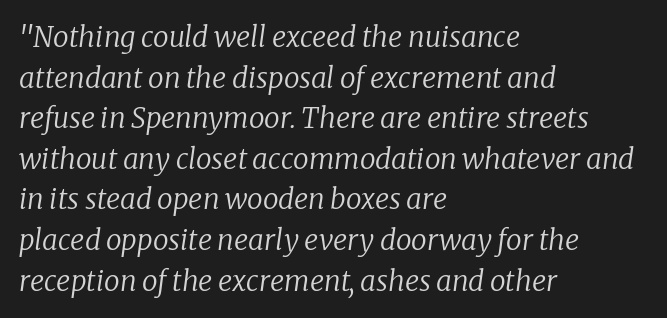
{"serif": "yes", "italic": "yes", "lean": "right", "slant_degrees": 8, "bold": "no", "weight": "regular", "width": "normal", "stroke_contrast": "low", "x_height": "medium", "monospaced": "no", "underline": "no", "align": "left", "line_spacing": "normal", "line_spacing_ratio": 1.45, "letter_spacing": "normal", "letter_spacing_em": 0.0, "glyph_px": 28}
